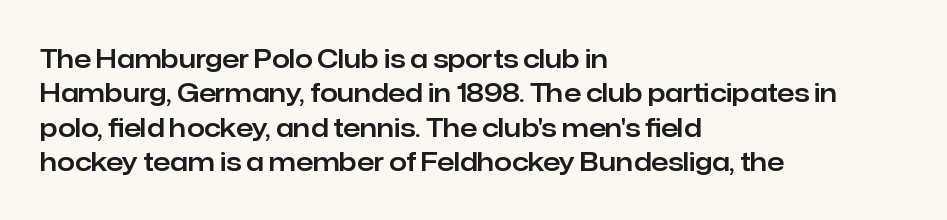
Style check: upright. All the whitespace from short lines collects on the right. Rule under the text: the space is simply empty. Leading matches the norm, producing a regular column.
